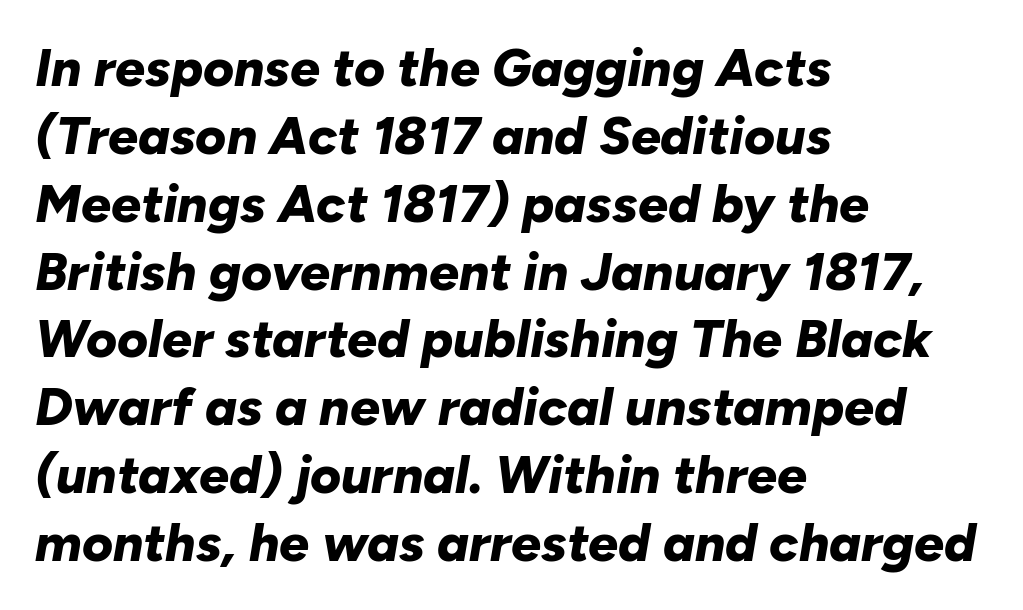
The image shows 53 px bold type, italic (leaning right); set left-aligned, normal line spacing (1.28x), normal letter spacing, not underlined; low stroke contrast and a medium x-height.
